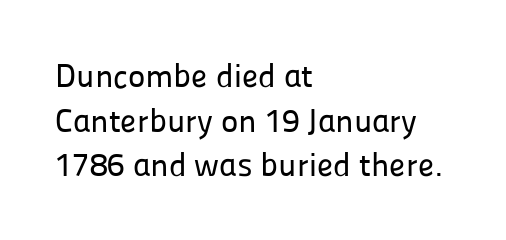
Q: Is the text italic (slanted)? A: No, it is upright.
Q: Is the typeface a serif or a sans-serif typeface? A: Sans-serif.
Q: Is the text underlined? A: No.
Q: How is the paragraph aligned? A: Left-aligned.
Q: Is the spacing between letters normal or unusually wide? A: Normal.
Q: Is the spacing between lines tight, normal or loose? A: Normal.
Q: Width (condensed, normal, or wide)? A: Normal.
Q: Stroke contrast? A: Low.
Q: x-height? A: Medium.
Q: Monospaced? A: No.
